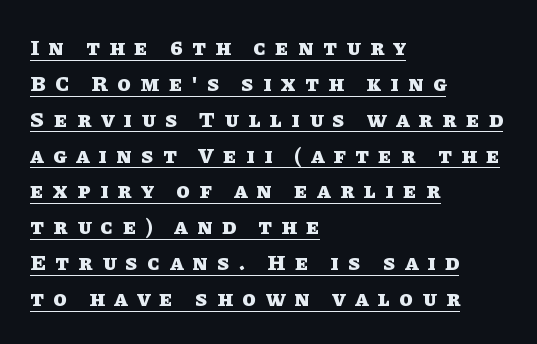
Q: Is the text bold? A: Yes.
Q: Is the text italic (slanted)? A: No, it is upright.
Q: Is the text underlined? A: Yes.
Q: How is the paragraph aligned? A: Left-aligned.
Q: Is the spacing between letters normal or unusually wide? A: Unusually wide.
Q: Is the spacing between lines tight, normal or loose? A: Normal.
